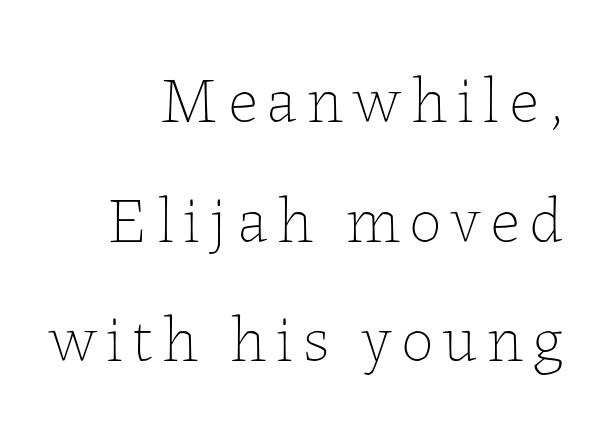
The image shows 65 px thin type, upright; set right-aligned, line spacing 1.84x, not underlined; low stroke contrast and a medium x-height.
